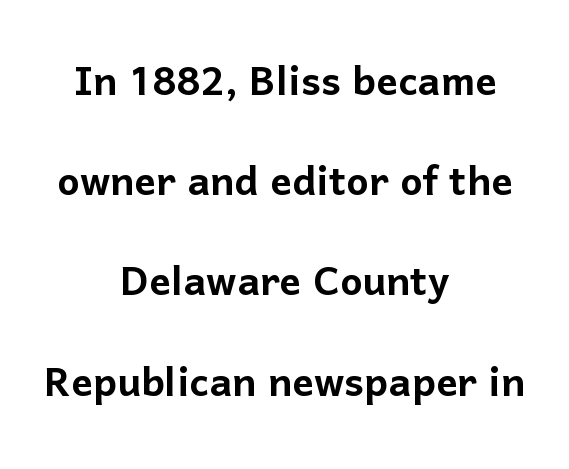
The image shows 53 px sans-serif type, upright; set centered, line spacing 1.89x, normal letter spacing, not underlined; low stroke contrast and a medium x-height.
